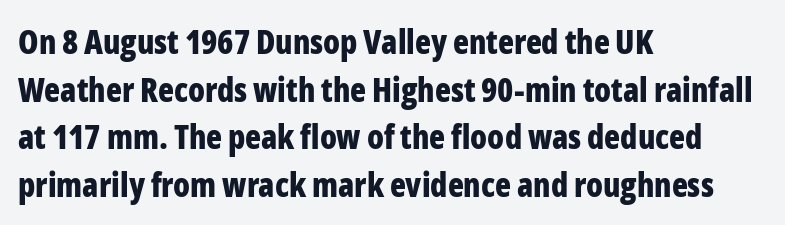
Q: Is the text bold? A: Yes.
Q: Is the text italic (slanted)? A: No, it is upright.
Q: Is the typeface a serif or a sans-serif typeface? A: Sans-serif.
Q: Is the text underlined? A: No.
Q: How is the paragraph aligned? A: Left-aligned.
Q: Is the spacing between letters normal or unusually wide? A: Normal.
Q: Is the spacing between lines tight, normal or loose? A: Normal.
Q: Width (condensed, normal, or wide)? A: Condensed.
Q: Stroke contrast? A: Low.
Q: x-height? A: Medium.
Q: Monospaced? A: No.
